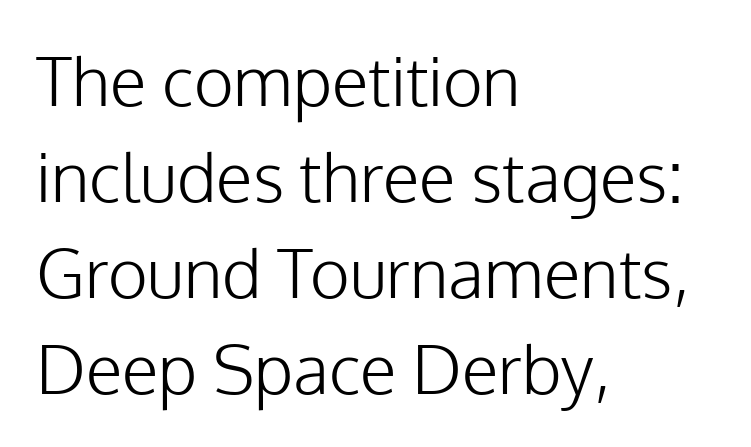
The image shows 68 px light sans-serif type, upright; set left-aligned, normal line spacing (1.41x), normal letter spacing, not underlined; low stroke contrast and a medium x-height.
